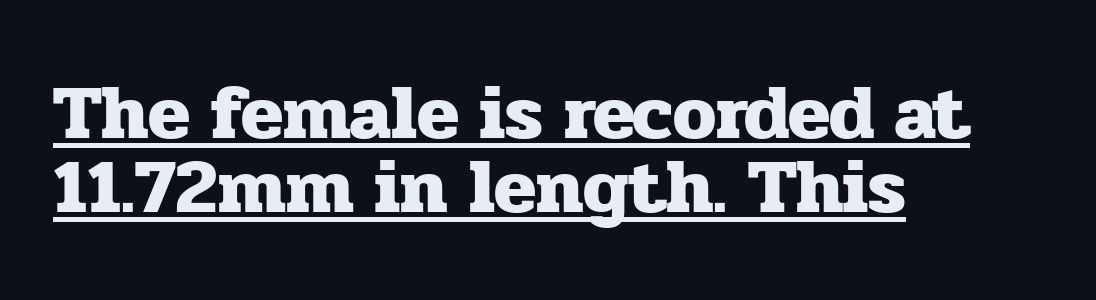
The image shows 77 px heavy serif type, upright; set left-aligned, tight line spacing (0.96x), normal letter spacing, underlined; low stroke contrast and a medium x-height.
